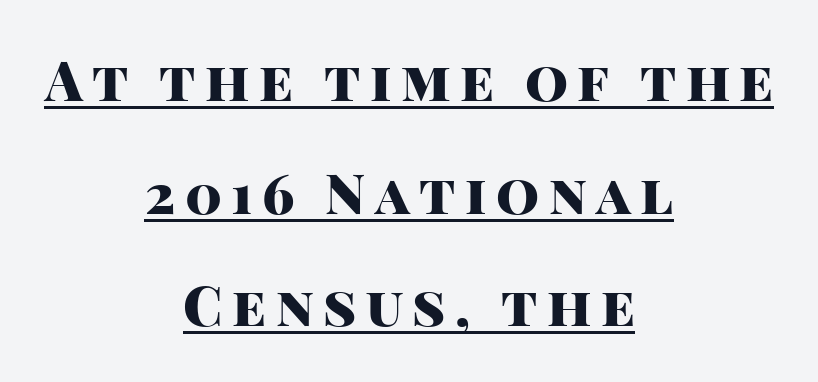
Q: Is the text bold? A: Yes.
Q: Is the text italic (slanted)? A: No, it is upright.
Q: Is the typeface a serif or a sans-serif typeface? A: Sans-serif.
Q: Is the text underlined? A: Yes.
Q: How is the paragraph aligned? A: Centered.
Q: Is the spacing between lines tight, normal or loose? A: Loose.
Q: Width (condensed, normal, or wide)? A: Normal.
Q: Stroke contrast? A: High.
Q: x-height? A: Large.
Q: Monospaced? A: No.
